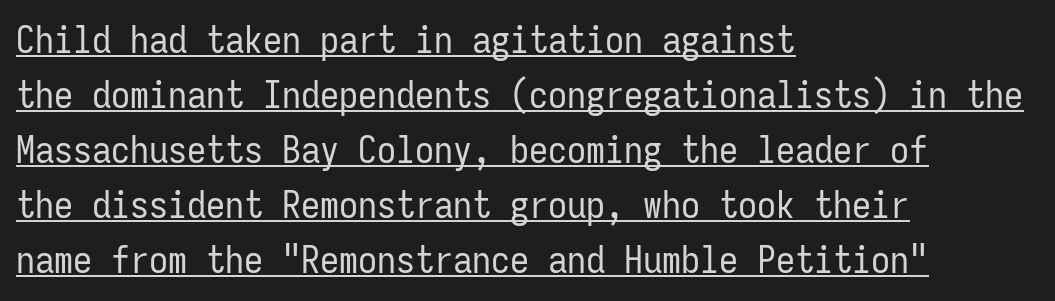
Descenders here cross a horizontal rule under the line. Where is the straight margin? On the left. Summary of vertical rhythm: regular, with standard interline spacing. Type style note: lacks serifs. No heavy texture on the line: the type isn't bold. The letters march in equal steps, a hallmark of fixed-pitch type.
